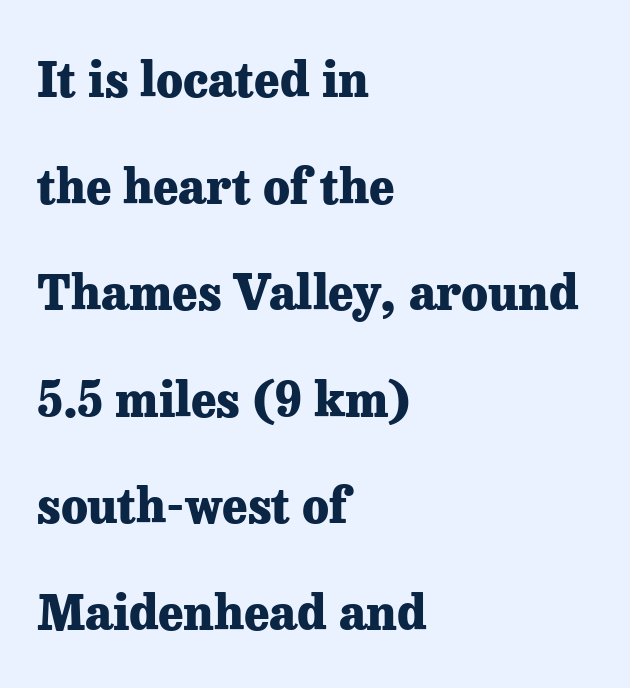
Q: Is the text bold? A: Yes.
Q: Is the text italic (slanted)? A: No, it is upright.
Q: Is the typeface a serif or a sans-serif typeface? A: Serif.
Q: Is the text underlined? A: No.
Q: How is the paragraph aligned? A: Left-aligned.
Q: Is the spacing between letters normal or unusually wide? A: Normal.
Q: Is the spacing between lines tight, normal or loose? A: Loose.
Q: Width (condensed, normal, or wide)? A: Normal.
Q: Stroke contrast? A: Low.
Q: x-height? A: Medium.
Q: Monospaced? A: No.
